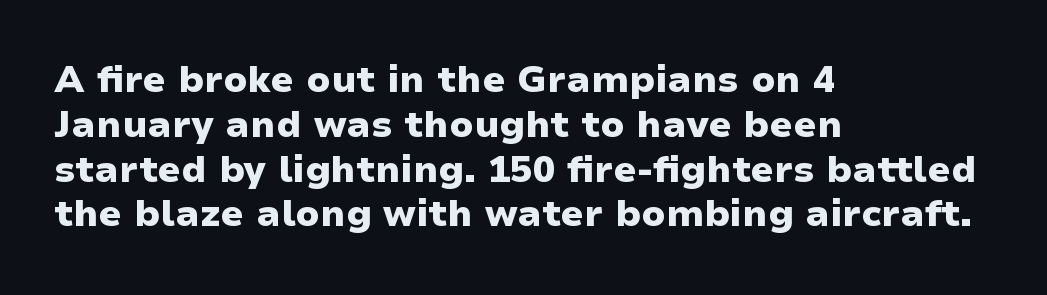
A typesetter would call this proportional, since set widths differ per character. Characters remain perfectly vertical along every line. The compositor pushed each line to the left boundary. Clear beneath every line of the passage. Compared with an ordinary text face, these strokes are far heavier — a full bold.
